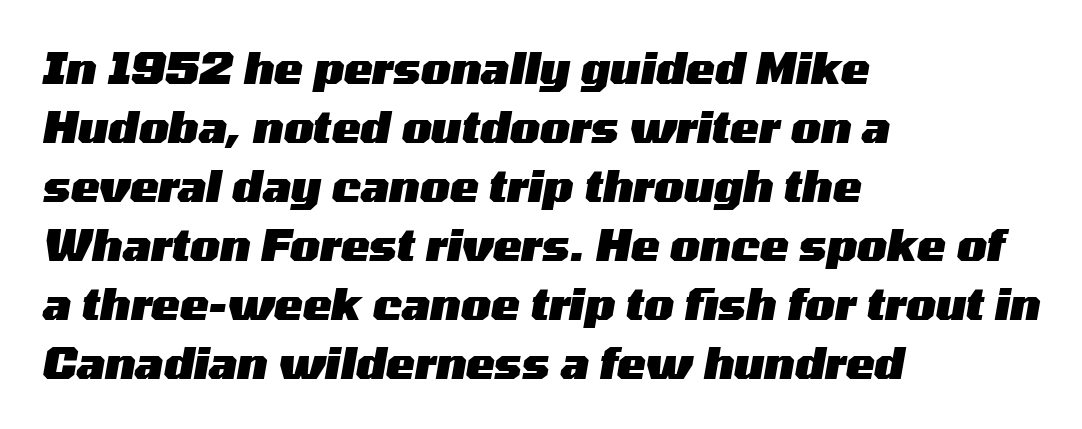
The image shows 43 px heavy, wide type, italic (leaning right); set left-aligned, normal line spacing (1.37x), normal letter spacing, not underlined; medium stroke contrast and a medium x-height.
